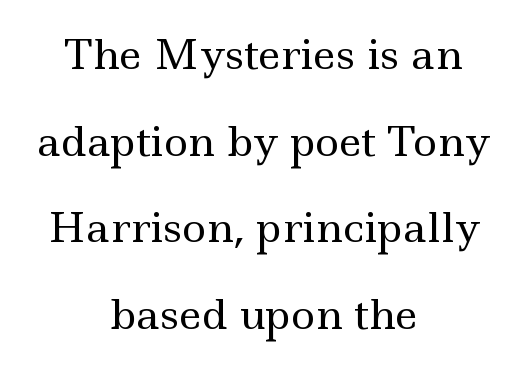
{"serif": "yes", "italic": "no", "bold": "no", "weight": "regular", "width": "wide", "x_height": "small", "monospaced": "no", "underline": "no", "align": "center", "line_spacing": "loose", "line_spacing_ratio": 2.11, "letter_spacing": "normal", "letter_spacing_em": 0.0, "glyph_px": 41}
